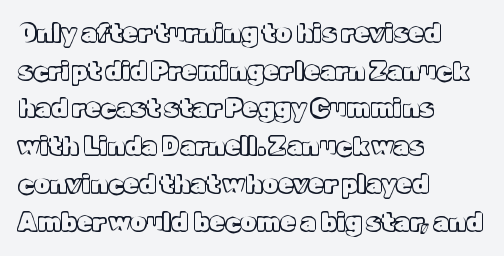
Descender tails drop into unmarked territory. If you drew a ruler down the left edge, every line would touch it. Nope, not italic — everything's standing straight. Successive baselines arrive at the customary interval. Tracking value appears to be zero — textbook default spacing.
